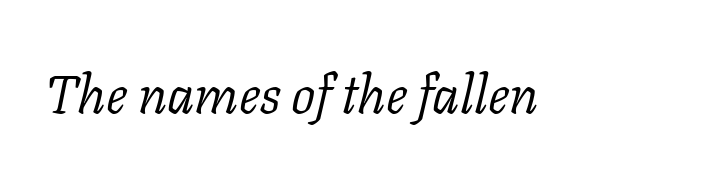
The image shows 54 px light serif type, italic (leaning right); set normal letter spacing, not underlined; low stroke contrast and a medium x-height.
